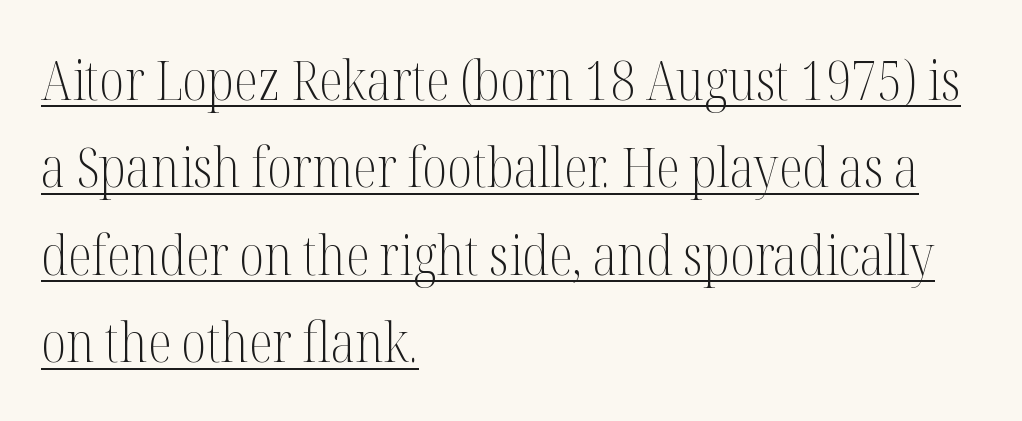
The image shows 55 px light, condensed serif type, upright; set left-aligned, normal line spacing (1.59x), normal letter spacing, underlined; medium stroke contrast and a medium x-height.
